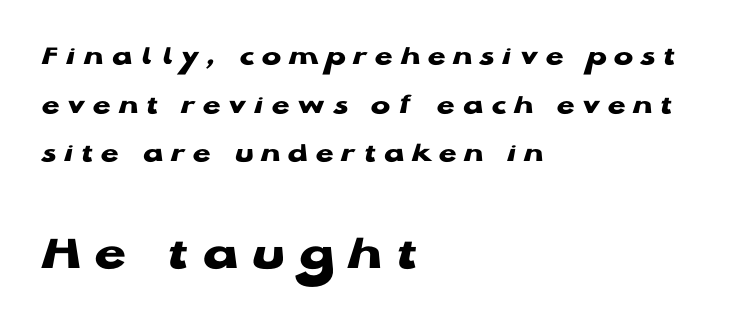
The text was rendered using a sans face with plain stroke endings. The passage shown is typed in a proportional face where columns would drift. Is the block centered? No — it sits flush against the left margin. Unmarked baselines from the first word to the last. The strokes are fattened all the way to bold.
